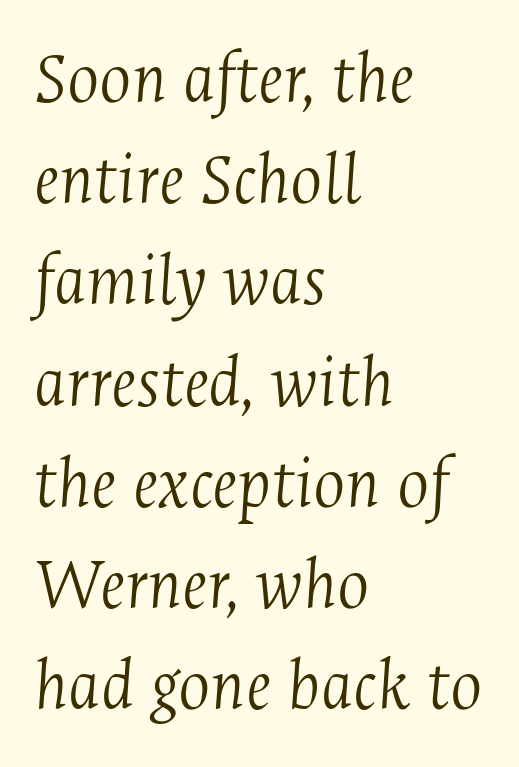
Interline gaps are of average width in this sample. When letters slant like this, we call the style italic. No heavy texture on the line: the type isn't bold. The passage shown is not underscored anywhere. This sample is left-justified, so line endings fall wherever the words run out. Small tapered or slab feet sit at the stroke ends, so this counts as serif.
